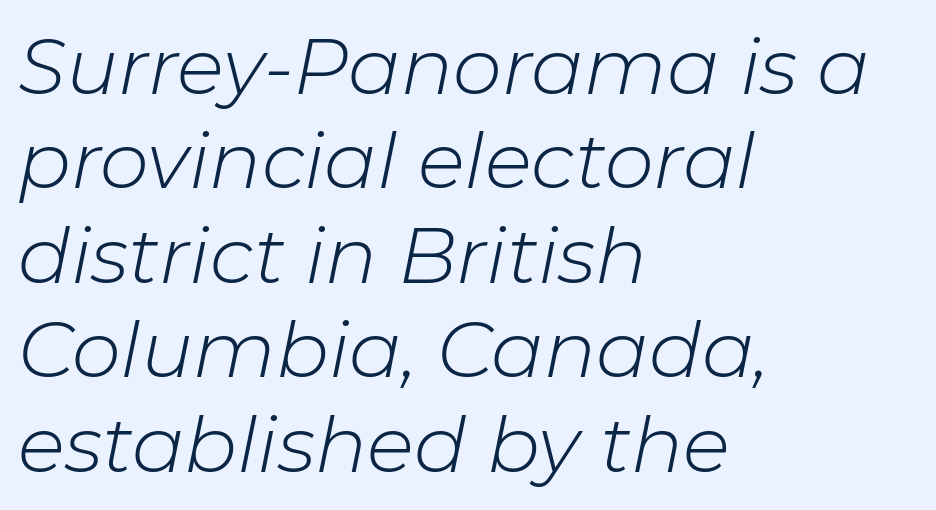
Tracking value appears to be zero — textbook default spacing. Check the space under the baseline: it is left empty. Does the lettering tilt? It does — this is italic. One-word summary of the alignment: left. A quiet, ordinary-to-light weight characterises the typeface. Think of a printed novel: that variable character pitch is what you see here.
